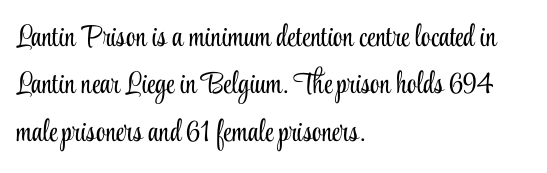
Think of a printed novel: that variable character pitch is what you see here. Horizontally, the lines are justified to the leading edge only. Caption: face not bold, strokes unweighted.
